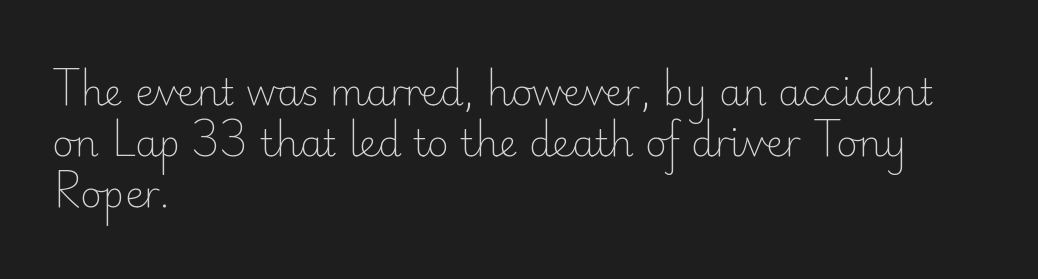
The image shows 37 px light sans-serif type, upright; set left-aligned, normal line spacing (1.38x), normal letter spacing, not underlined; low stroke contrast and a small x-height.
